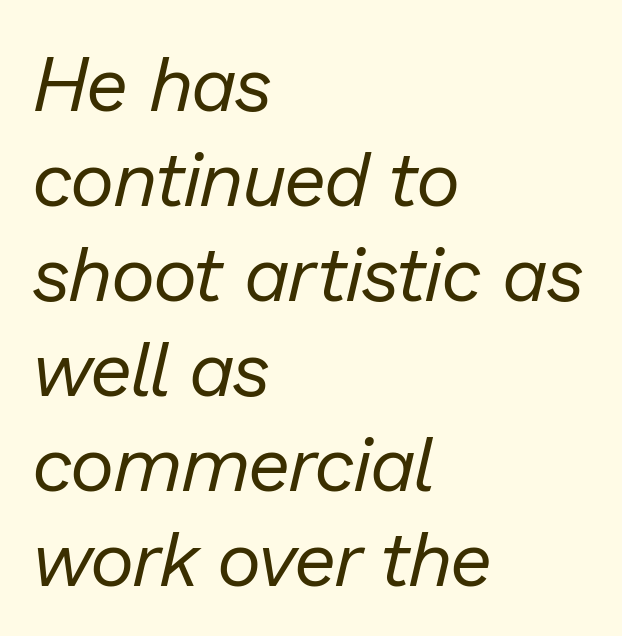
Q: Is the text bold? A: No.
Q: Is the text italic (slanted)? A: Yes, it leans right by about 13 degrees.
Q: Is the text underlined? A: No.
Q: How is the paragraph aligned? A: Left-aligned.
Q: Is the spacing between letters normal or unusually wide? A: Normal.
Q: Is the spacing between lines tight, normal or loose? A: Normal.
Q: Width (condensed, normal, or wide)? A: Normal.
Q: Stroke contrast? A: Low.
Q: x-height? A: Medium.
Q: Monospaced? A: No.
